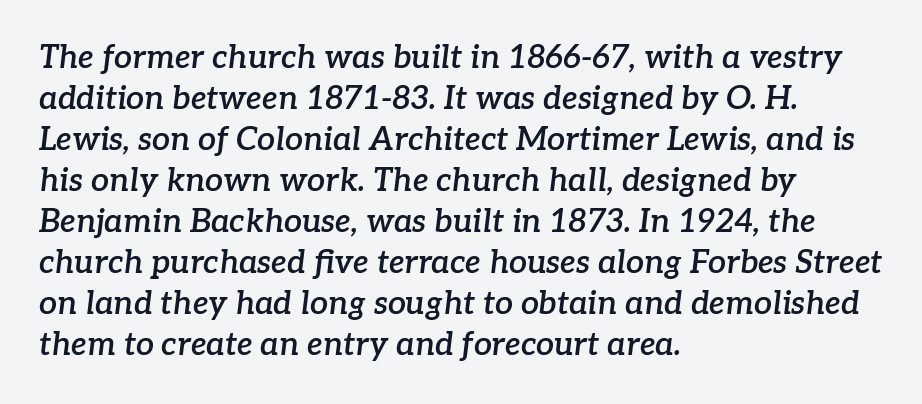
The image shows 32 px semibold serif type, italic (leaning right); set left-aligned, normal line spacing (1.28x), normal letter spacing, not underlined; low stroke contrast and a medium x-height.
